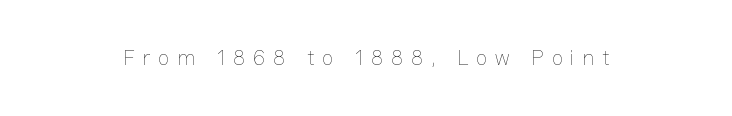
Q: Is the text bold? A: No.
Q: Is the text italic (slanted)? A: No, it is upright.
Q: Is the text underlined? A: No.
Q: Is the spacing between letters normal or unusually wide? A: Unusually wide.
